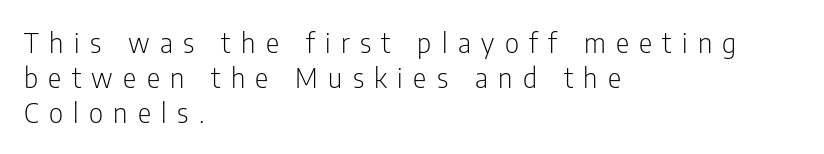
No chunkiness to these letters — they're not bold. The face used here is proportionally spaced, like ordinary book or web type. One-word summary of the alignment: left. Does the leading feel generous? No, just average. Vertical strokes here are truly vertical.
